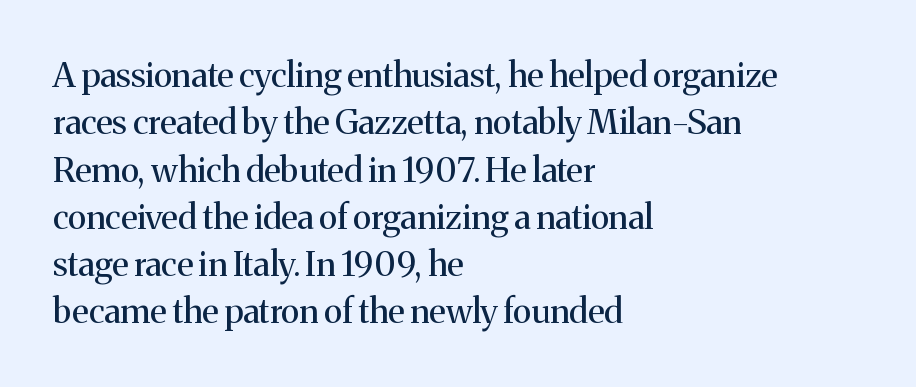
{"serif": "yes", "italic": "no", "bold": "no", "weight": "regular", "width": "normal", "stroke_contrast": "medium", "x_height": "medium", "monospaced": "no", "underline": "no", "align": "left", "line_spacing": "normal", "line_spacing_ratio": 1.39, "letter_spacing": "normal", "letter_spacing_em": 0.0, "glyph_px": 34}
